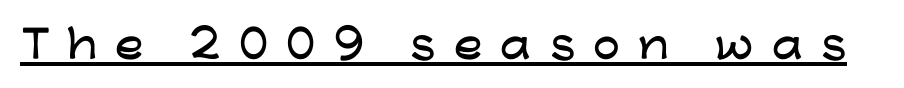
The image shows 38 px wide sans-serif type, upright; set unusually wide letter spacing (+0.48 em), underlined; low stroke contrast and a medium x-height.
